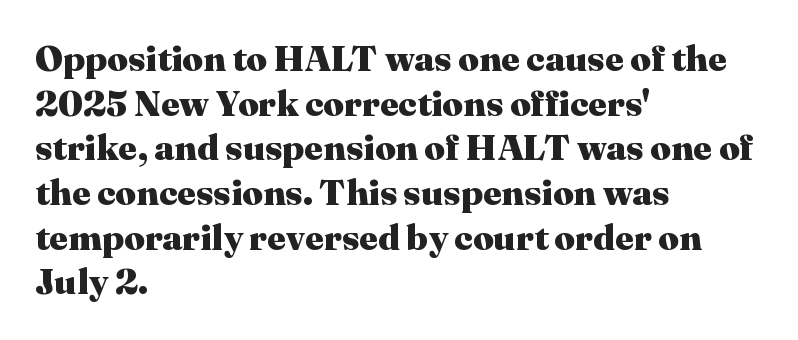
Q: Is the text bold? A: Yes.
Q: Is the text italic (slanted)? A: No, it is upright.
Q: Is the typeface a serif or a sans-serif typeface? A: Serif.
Q: Is the text underlined? A: No.
Q: How is the paragraph aligned? A: Left-aligned.
Q: Is the spacing between letters normal or unusually wide? A: Normal.
Q: Width (condensed, normal, or wide)? A: Normal.
Q: Stroke contrast? A: Medium.
Q: x-height? A: Medium.
Q: Monospaced? A: No.
